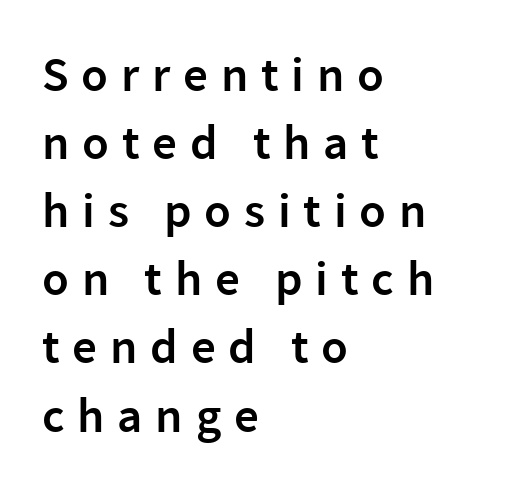
{"serif": "no", "italic": "no", "bold": "semi", "weight": "semibold", "width": "normal", "stroke_contrast": "low", "x_height": "medium", "monospaced": "no", "underline": "no", "align": "left", "line_spacing": "normal", "line_spacing_ratio": 1.39, "letter_spacing": "wide", "letter_spacing_em": 0.26, "glyph_px": 49}
